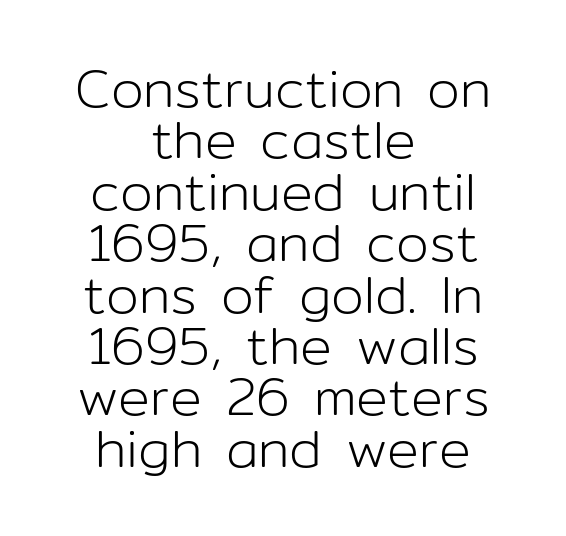
{"serif": "no", "italic": "no", "bold": "no", "weight": "light", "width": "normal", "stroke_contrast": "low", "x_height": "medium", "monospaced": "no", "underline": "no", "align": "center", "line_spacing": "tight", "line_spacing_ratio": 0.97, "letter_spacing": "normal", "letter_spacing_em": 0.0, "glyph_px": 53}
